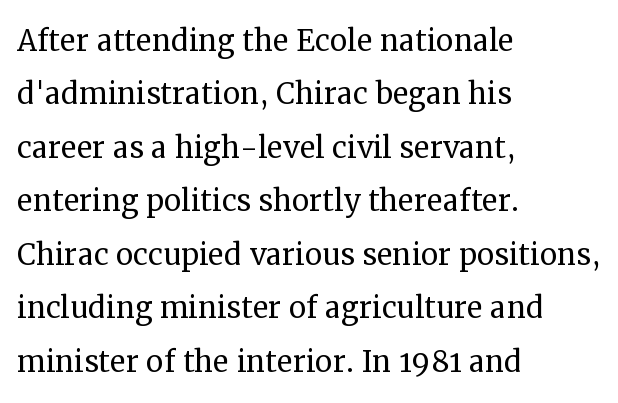
The image shows 39 px regular-weight serif type, upright; set left-aligned, normal line spacing (1.37x), normal letter spacing, not underlined; medium stroke contrast and a medium x-height.
